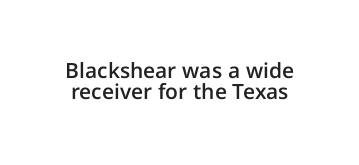
Descender tails drop into unmarked territory. Nothing unusual about the tracking: characters are spaced as the font intends. Summary of vertical rhythm: compact, with narrow interline spacing. Does the lettering tilt? It doesn't — this is upright.
